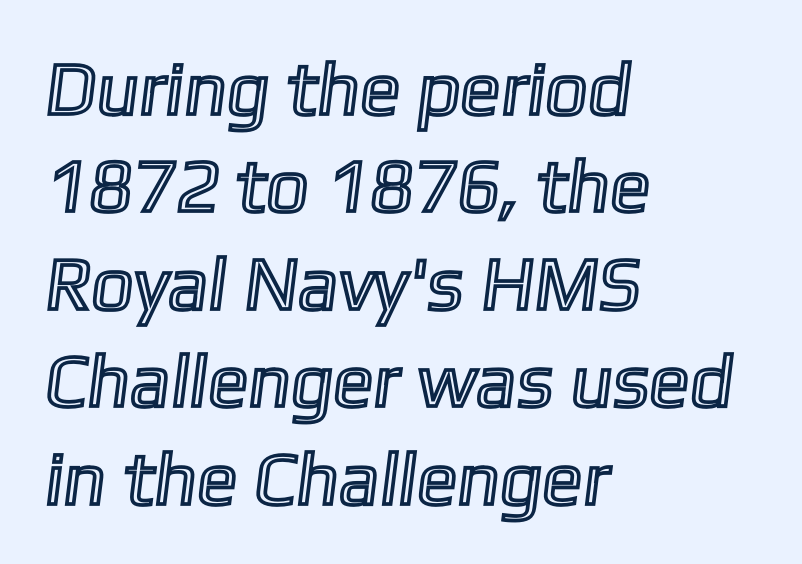
Q: Is the text underlined? A: No.
Q: How is the paragraph aligned? A: Left-aligned.
Q: Is the spacing between letters normal or unusually wide? A: Normal.
Q: Is the spacing between lines tight, normal or loose? A: Normal.
Q: Width (condensed, normal, or wide)? A: Normal.
Q: x-height? A: Medium.
Q: Monospaced? A: No.
